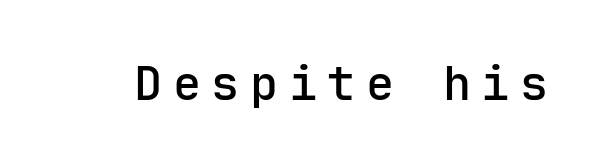
Q: Is the text italic (slanted)? A: No, it is upright.
Q: Is the typeface a serif or a sans-serif typeface? A: Sans-serif.
Q: Is the text underlined? A: No.
Q: Is the spacing between letters normal or unusually wide? A: Unusually wide.
Q: Width (condensed, normal, or wide)? A: Normal.
Q: Stroke contrast? A: Low.
Q: x-height? A: Medium.
Q: Monospaced? A: Yes.
